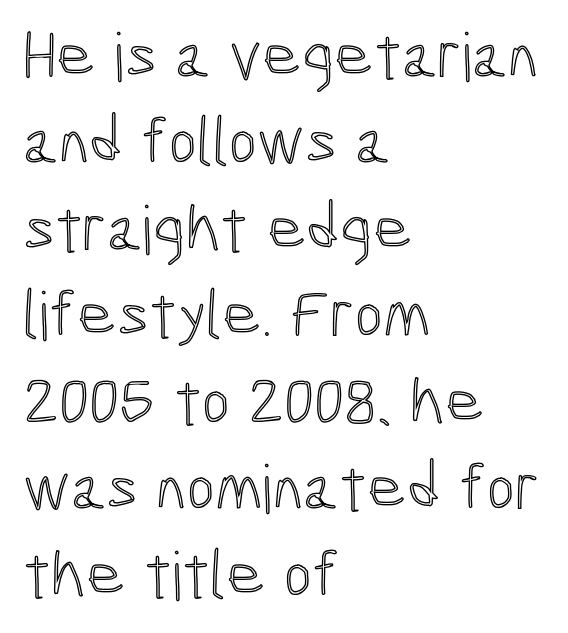
The image shows 67 px condensed type, upright; set left-aligned, normal line spacing (1.29x), normal letter spacing, not underlined; a medium x-height.
